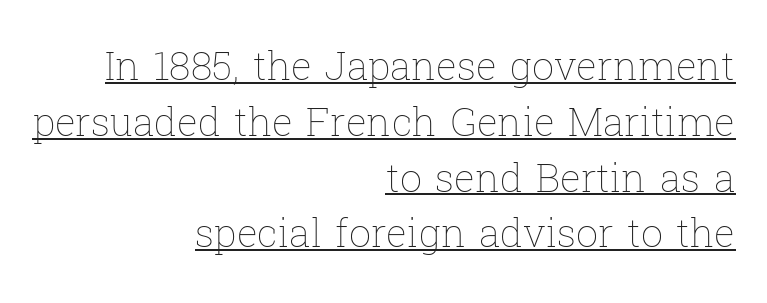
{"italic": "no", "bold": "no", "weight": "thin", "width": "normal", "stroke_contrast": "low", "x_height": "medium", "monospaced": "no", "underline": "yes", "align": "right", "line_spacing": "normal", "line_spacing_ratio": 1.43, "letter_spacing": "normal", "letter_spacing_em": 0.0, "glyph_px": 39}
